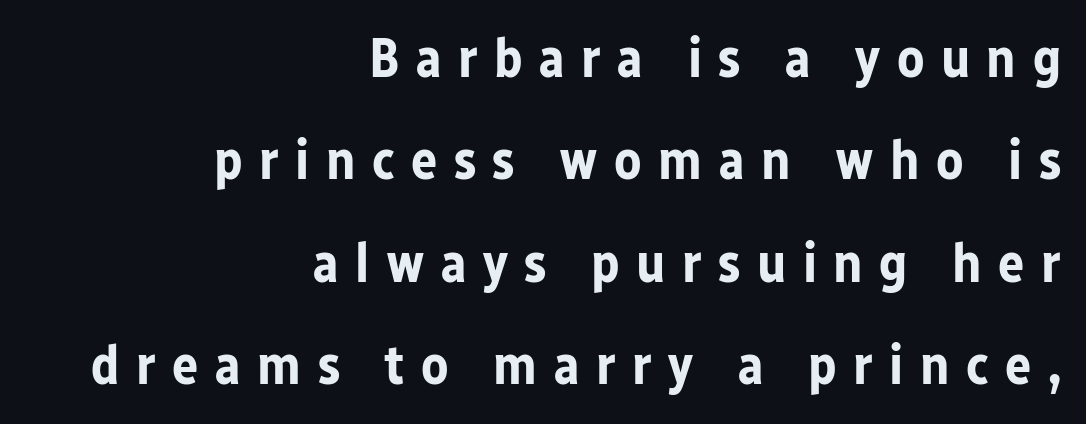
{"serif": "no", "italic": "no", "bold": "yes", "weight": "bold", "width": "normal", "stroke_contrast": "low", "x_height": "medium", "monospaced": "no", "underline": "no", "align": "right", "line_spacing_ratio": 1.86, "letter_spacing": "wide", "letter_spacing_em": 0.3, "glyph_px": 55}
